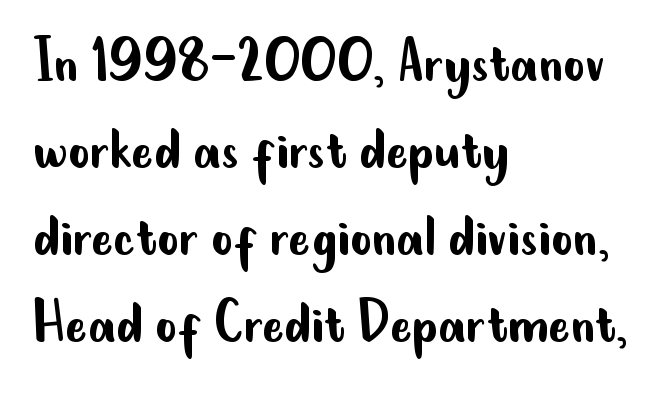
Type without underlining. The line-height multiplier appears to be the usual default. The typography opts for an upright posture over an oblique one. Do the characters align in a grid? No, the font is proportional. The letters sit at their default tracking, neither squeezed nor spread. A student would call this left alignment; a typographer would say flush left, rag right.
